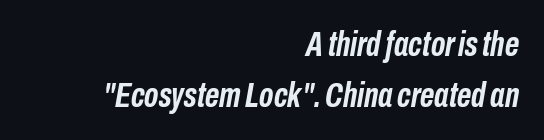
Q: Is the text bold? A: Yes.
Q: Is the text italic (slanted)? A: Yes, it leans right by about 10 degrees.
Q: Is the text underlined? A: No.
Q: How is the paragraph aligned? A: Right-aligned.
Q: Is the spacing between letters normal or unusually wide? A: Normal.
Q: Is the spacing between lines tight, normal or loose? A: Normal.
Q: Width (condensed, normal, or wide)? A: Condensed.
Q: Stroke contrast? A: Low.
Q: x-height? A: Medium.
Q: Monospaced? A: No.
